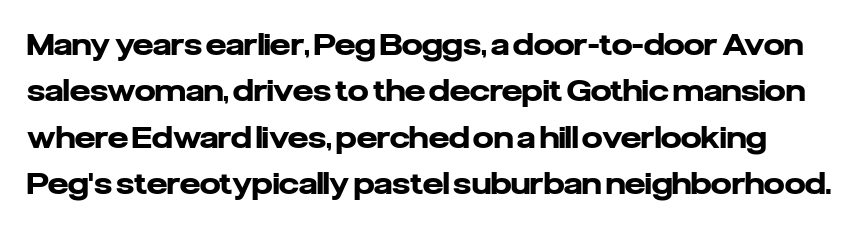
The image shows 29 px heavy sans-serif type, upright; set normal line spacing (1.6x), normal letter spacing, not underlined; low stroke contrast and a medium x-height.
